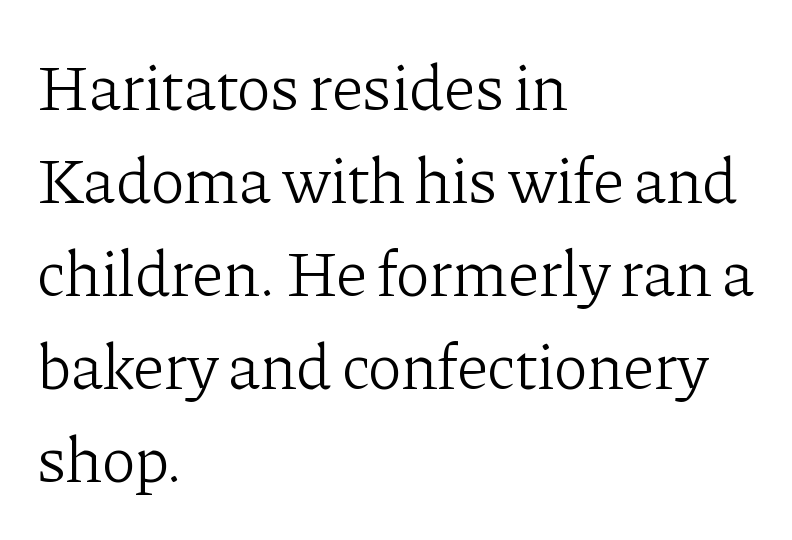
{"serif": "yes", "italic": "no", "bold": "no", "weight": "light", "width": "normal", "stroke_contrast": "low", "x_height": "medium", "monospaced": "no", "underline": "no", "align": "left", "line_spacing": "normal", "line_spacing_ratio": 1.43, "letter_spacing": "normal", "letter_spacing_em": 0.0, "glyph_px": 65}
